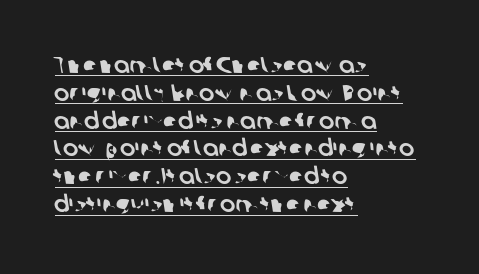
Default kerning and tracking; the words read as compact shapes. Glance below the letters and you will spot a drawn line. The ragged edge is on the right, which tells us the setting is flush left.
